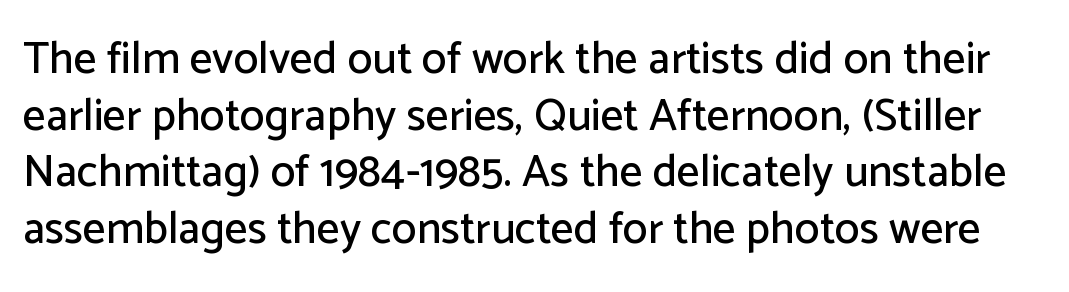
Q: Is the text italic (slanted)? A: No, it is upright.
Q: Is the typeface a serif or a sans-serif typeface? A: Sans-serif.
Q: Is the text underlined? A: No.
Q: Is the spacing between letters normal or unusually wide? A: Normal.
Q: Is the spacing between lines tight, normal or loose? A: Normal.
Q: Width (condensed, normal, or wide)? A: Normal.
Q: Stroke contrast? A: Low.
Q: x-height? A: Medium.
Q: Monospaced? A: No.
